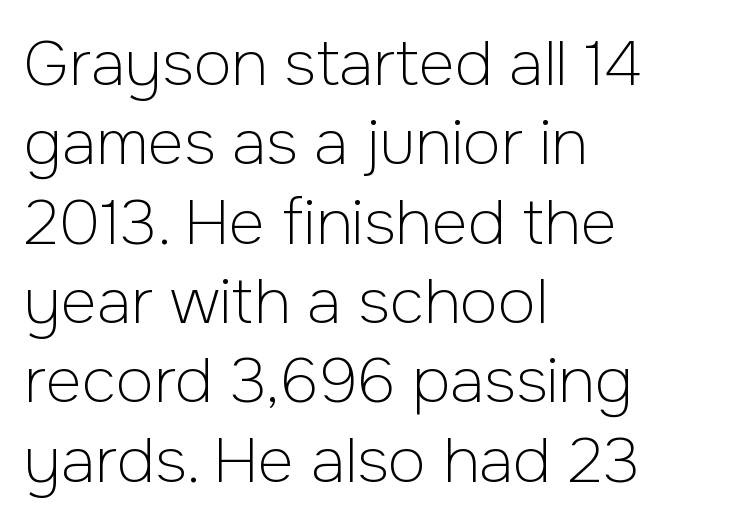
The text was rendered using a sans face with plain stroke endings. Do the characters align in a grid? No, the font is proportional. Honestly, the letter spacing is just normal — you wouldn't notice it. Leftover space on each line is placed entirely after the last word. Vertical spacing — default. Lines of text with bare space underneath.
